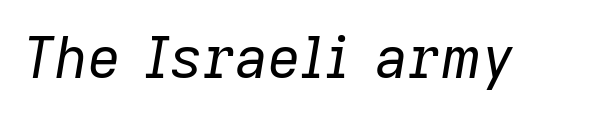
Q: Is the text bold? A: No.
Q: Is the text italic (slanted)? A: Yes, it leans right by about 9 degrees.
Q: Is the text underlined? A: No.
Q: Is the spacing between letters normal or unusually wide? A: Normal.
Q: Width (condensed, normal, or wide)? A: Normal.
Q: Stroke contrast? A: Low.
Q: x-height? A: Medium.
Q: Monospaced? A: No.
